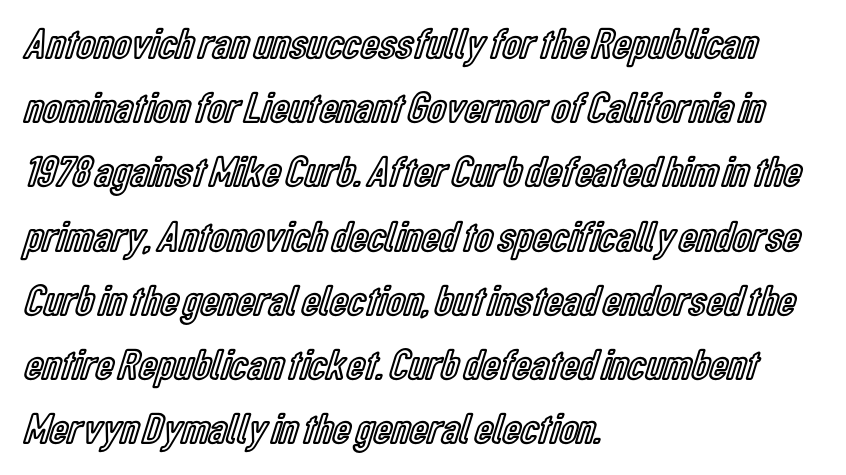
Layout note: lines flush left. These lines are rendered in a variable-pitch font. Notice how descenders clear the ascenders below comfortably — that's standard leading. Here the glyphs are tracked normally, forming tight word shapes. The foot of each line stays bare and open.
